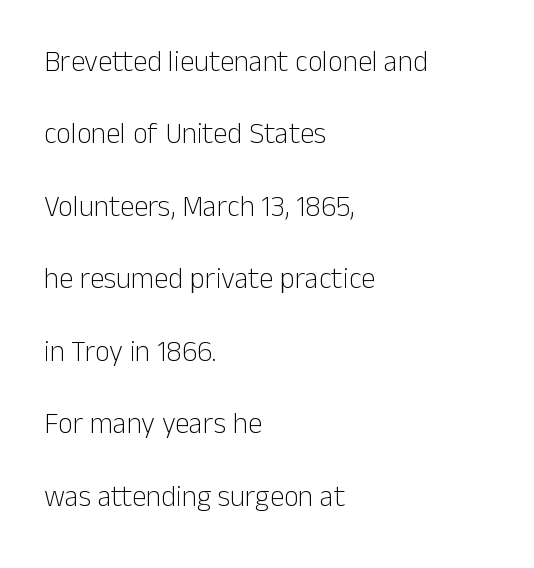
What stands out about the letter spacing? Nothing — it is the standard amount. What kind of face is this? One without serifs — a sans. Summary of vertical rhythm: relaxed, with wide interline spacing. The letterforms sit at book weight or below.
